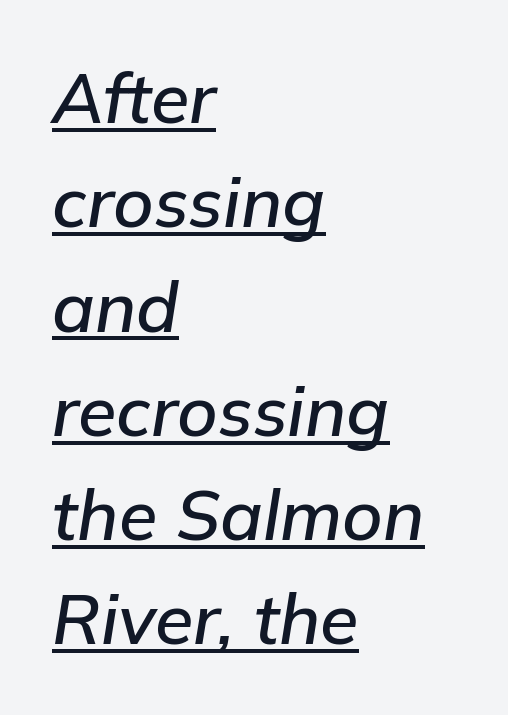
{"italic": "yes", "lean": "right", "slant_degrees": 9, "width": "normal", "stroke_contrast": "low", "x_height": "medium", "monospaced": "no", "underline": "yes", "align": "left", "line_spacing": "normal", "line_spacing_ratio": 1.49, "letter_spacing": "normal", "letter_spacing_em": 0.0, "glyph_px": 70}
